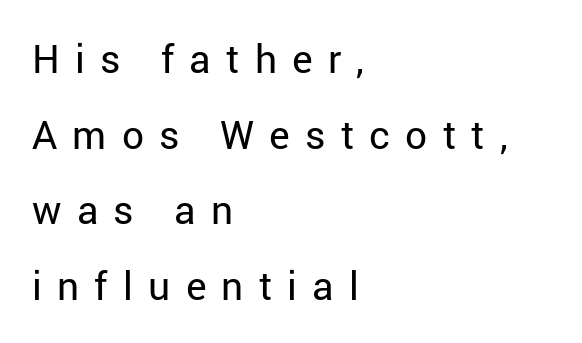
The image shows 39 px regular-weight sans-serif type, upright; set left-aligned, loose line spacing (1.94x), unusually wide letter spacing (+0.39 em), not underlined; low stroke contrast and a medium x-height.
